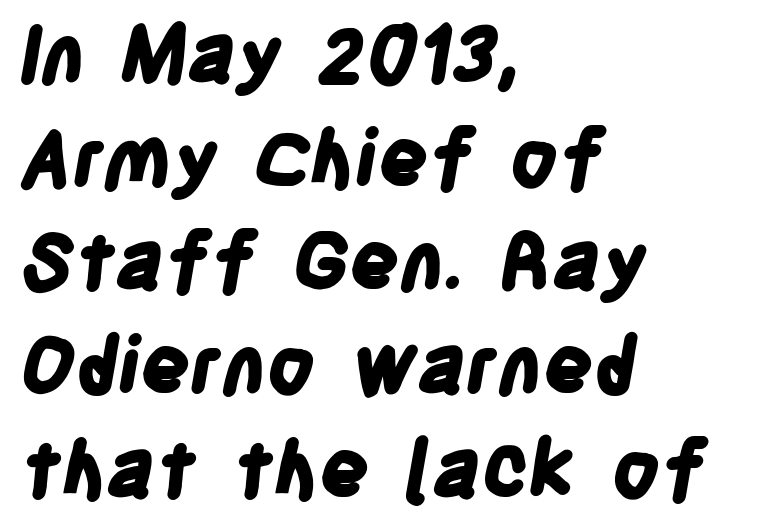
The glyphs in this specimen are sans serif. A normal amount of white space separates one row of letters from the next. These lines are rendered in a variable-pitch font. In CSS terms this would be text-align: left. Short note: letters normally spaced.
